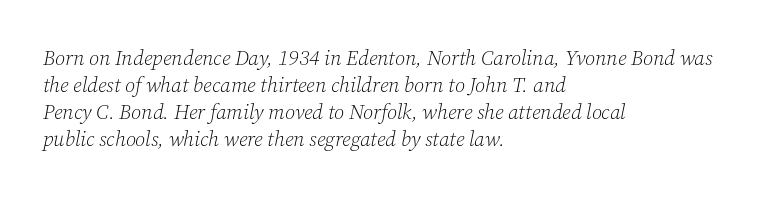
The image shows 21 px text type, italic (leaning right); set left-aligned, normal line spacing (1.29x), normal letter spacing, not underlined.
